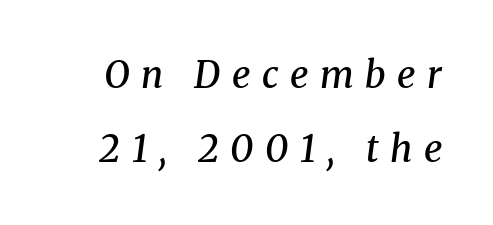
Q: Is the text bold? A: Semi-bold.
Q: Is the text italic (slanted)? A: Yes, it leans right by about 8 degrees.
Q: Is the typeface a serif or a sans-serif typeface? A: Serif.
Q: Is the text underlined? A: No.
Q: Is the spacing between letters normal or unusually wide? A: Unusually wide.
Q: Is the spacing between lines tight, normal or loose? A: Loose.
Q: Width (condensed, normal, or wide)? A: Normal.
Q: Stroke contrast? A: Medium.
Q: x-height? A: Medium.
Q: Monospaced? A: No.
